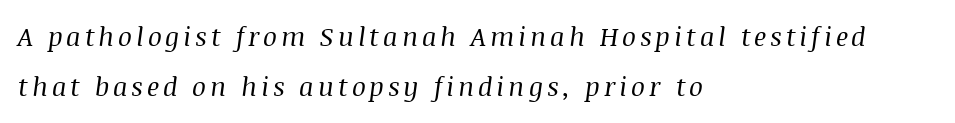
Just letters on the line, the space beneath them empty. Vertical stems look standard width or narrower in stroke. Alignment: flush left. Characters are canted at an angle relative to the baseline's perpendicular. Each new line begins a long way beneath the previous one.
